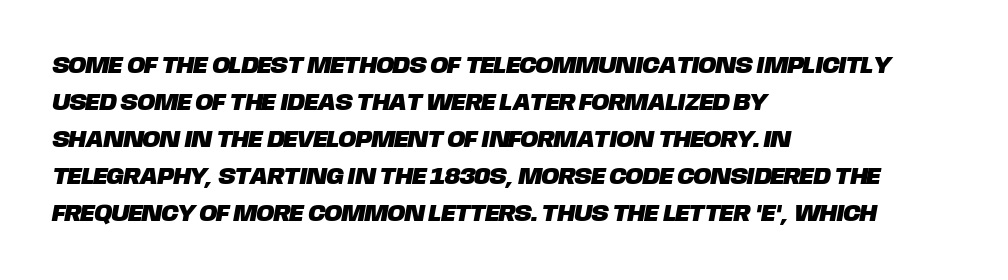
The image shows 24 px text type; set left-aligned, normal line spacing (1.54x), normal letter spacing, not underlined.
